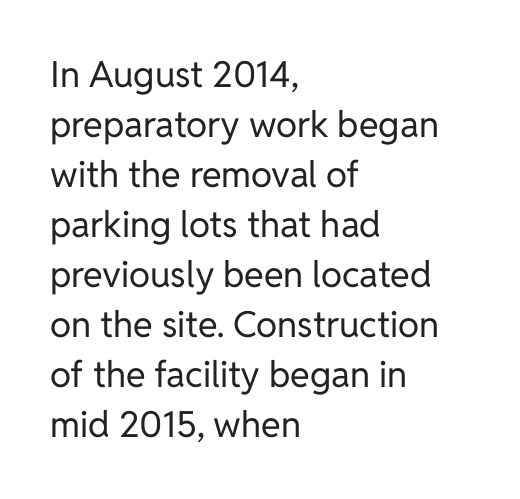
{"serif": "no", "italic": "no", "bold": "no", "weight": "regular", "width": "normal", "stroke_contrast": "low", "x_height": "medium", "monospaced": "no", "underline": "no", "align": "left", "line_spacing": "normal", "line_spacing_ratio": 1.39, "letter_spacing": "normal", "letter_spacing_em": 0.0, "glyph_px": 36}
